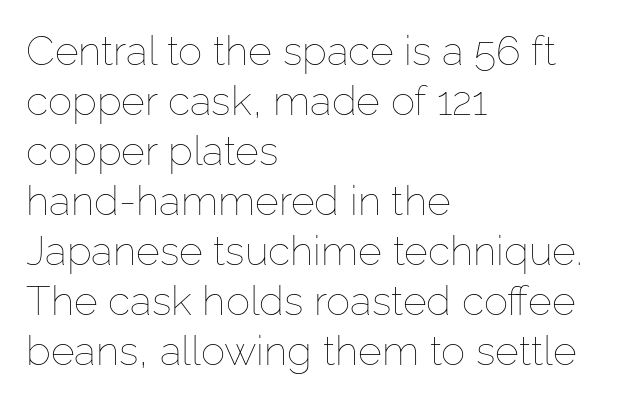
The image shows 41 px thin type, upright; set left-aligned, line spacing 1.22x, normal letter spacing, not underlined; low stroke contrast and a medium x-height.
